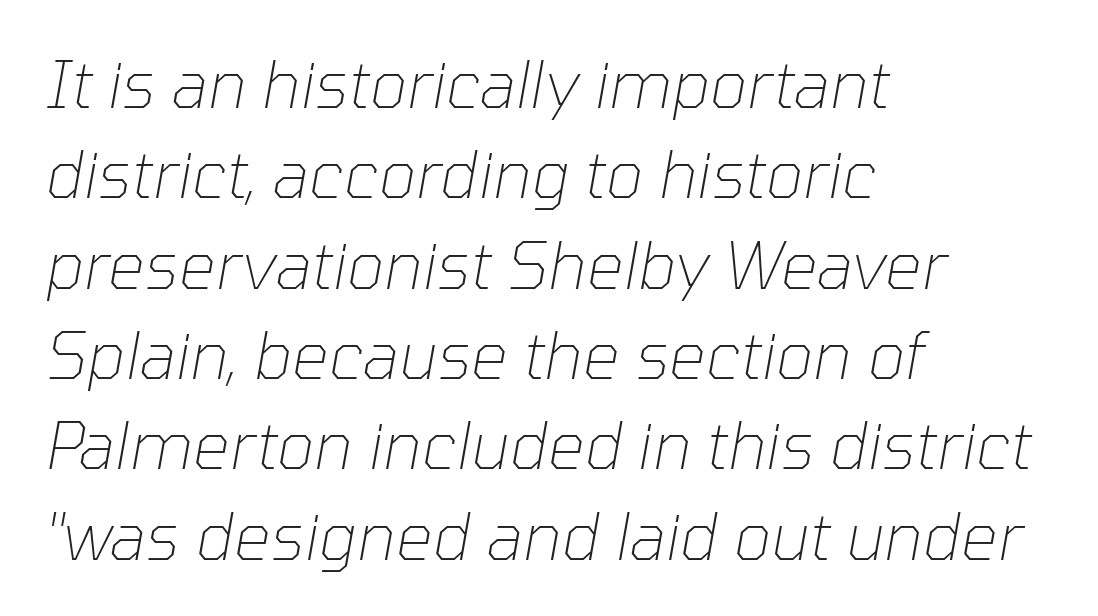
Interline gaps are of average width in this sample. The passage is arranged the way most books set body copy — flush left. The horizontal fit of the characters is conventional and even. The rendering applies a slant to the glyphs. Character widths vary here, with narrow letters taking less room than wide ones. The typeface has the unassuming heft of standard copy or less.
